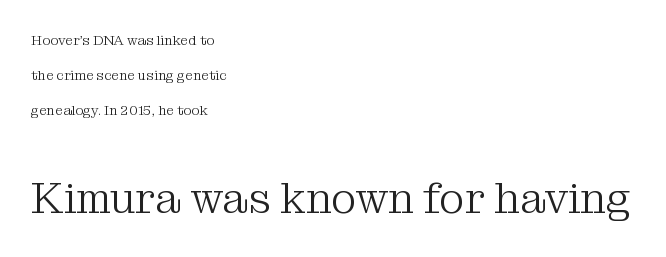
Casual observation: everything's shoved over to the left. Heft: none added — not bold. This is serif lettering, the kind often seen in printed books. Honestly, there is no underline to notice here at all.
